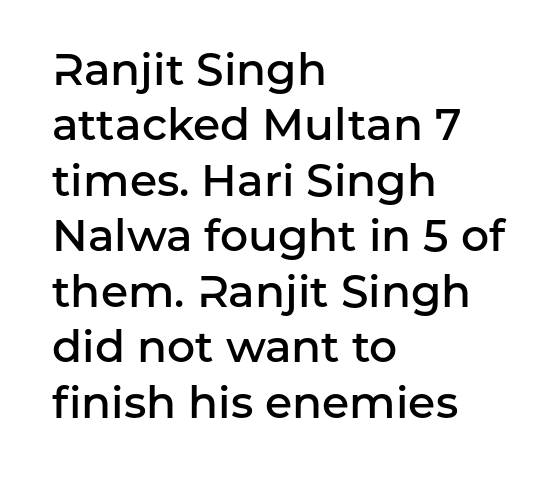
{"serif": "no", "italic": "no", "bold": "semi", "weight": "semibold", "width": "normal", "stroke_contrast": "low", "x_height": "medium", "monospaced": "no", "underline": "no", "align": "left", "line_spacing": "normal", "line_spacing_ratio": 1.26, "letter_spacing": "normal", "letter_spacing_em": 0.0, "glyph_px": 44}
